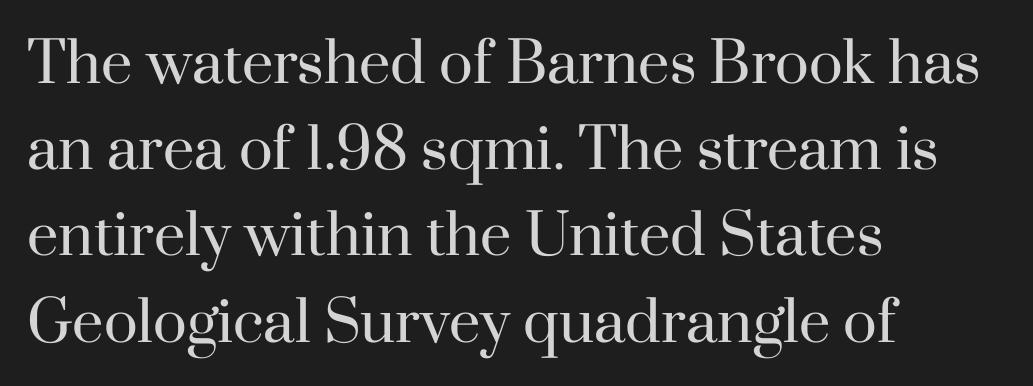
The block of text has a typical density, with ordinary space between rows. No extra tracking has been applied to these lines. The compositor pushed each line to the left boundary. Here the designer chose a conventional face with non-uniform glyph widths.
